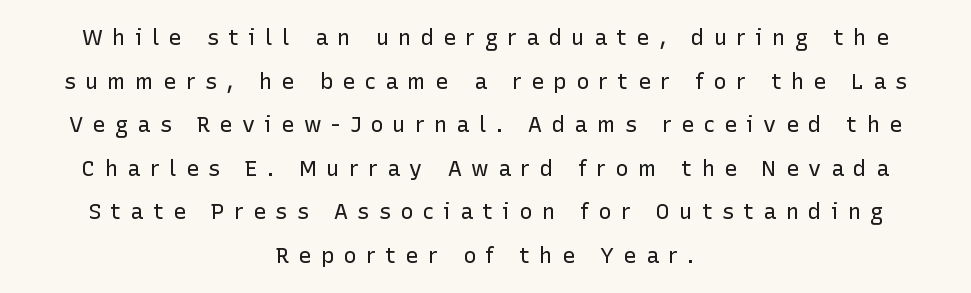
The image shows 22 px text type, upright; set centered, loose line spacing (1.98x), unusually wide letter spacing (+0.42 em), not underlined.
